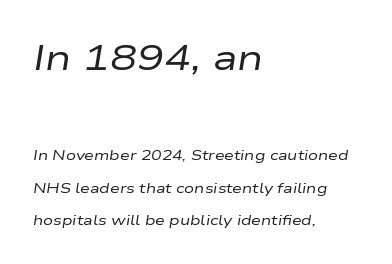
{"italic": "yes", "lean": "right", "slant_degrees": 9, "bold": "no", "weight": "regular", "width": "wide", "stroke_contrast": "low", "x_height": "medium", "monospaced": "no", "underline": "no", "align": "left", "line_spacing": "loose", "line_spacing_ratio": 2.32, "letter_spacing": "normal", "letter_spacing_em": 0.0, "larger_block": "first", "size_ratio": 2.57, "glyph_px": 36}
